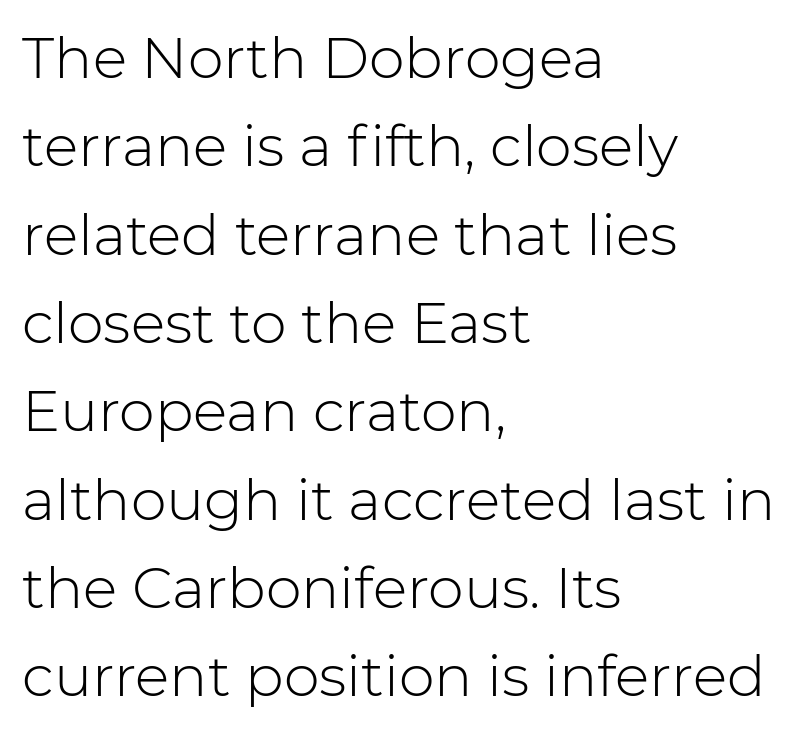
The image shows 57 px light sans-serif type, upright; set left-aligned, normal line spacing (1.55x), normal letter spacing, not underlined; low stroke contrast and a medium x-height.
